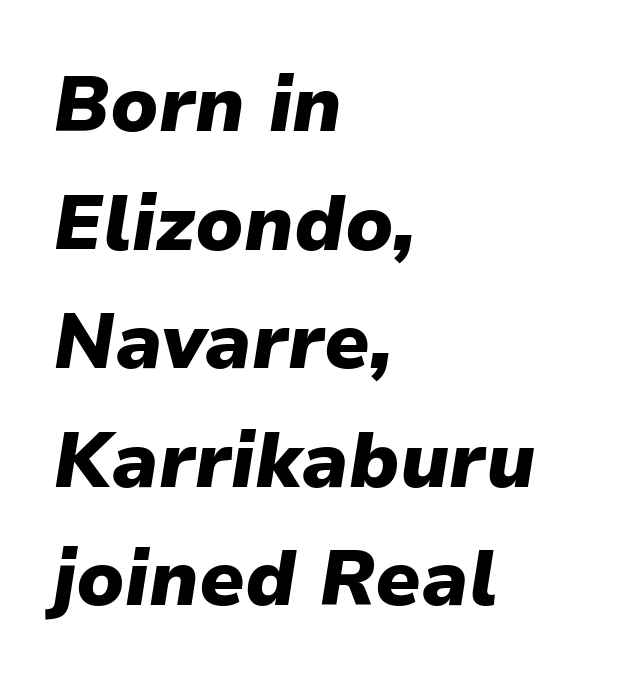
{"italic": "yes", "lean": "right", "slant_degrees": 9, "bold": "yes", "weight": "heavy", "width": "normal", "stroke_contrast": "low", "x_height": "medium", "monospaced": "no", "underline": "no", "align": "left", "line_spacing": "normal", "line_spacing_ratio": 1.54, "letter_spacing": "normal", "letter_spacing_em": 0.0, "glyph_px": 77}
